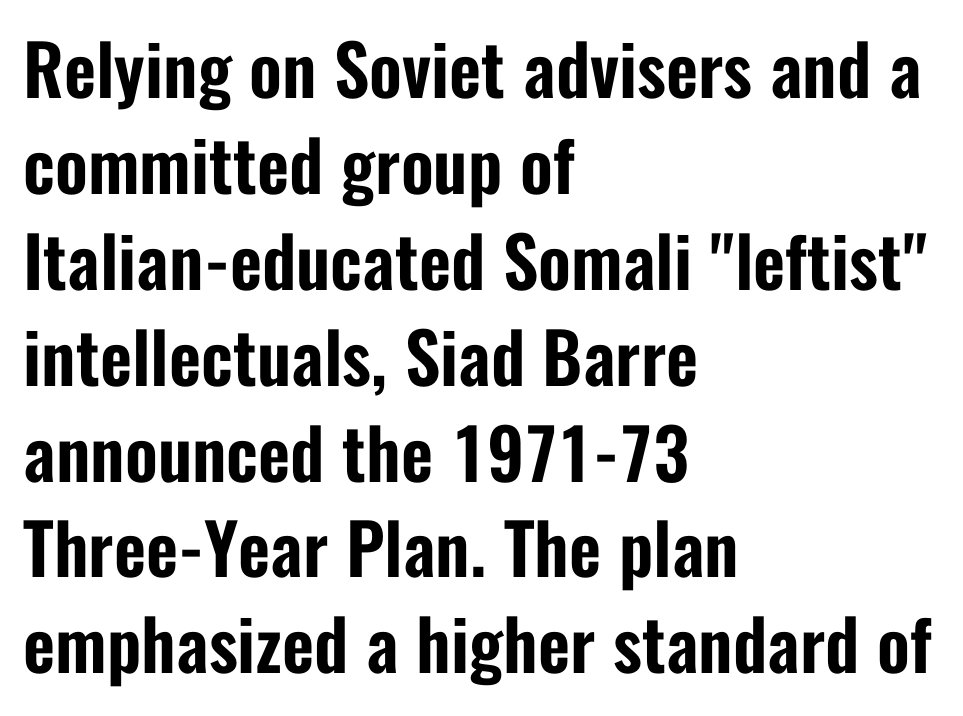
Q: Is the text italic (slanted)? A: No, it is upright.
Q: Is the typeface a serif or a sans-serif typeface? A: Sans-serif.
Q: Is the text underlined? A: No.
Q: How is the paragraph aligned? A: Left-aligned.
Q: Is the spacing between letters normal or unusually wide? A: Normal.
Q: Is the spacing between lines tight, normal or loose? A: Normal.
Q: Width (condensed, normal, or wide)? A: Condensed.
Q: Stroke contrast? A: Low.
Q: x-height? A: Medium.
Q: Monospaced? A: No.
